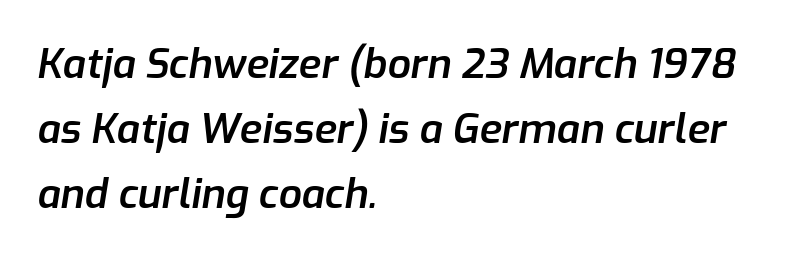
Q: Is the text bold? A: Semi-bold.
Q: Is the text italic (slanted)? A: Yes, it leans right by about 9 degrees.
Q: Is the text underlined? A: No.
Q: How is the paragraph aligned? A: Left-aligned.
Q: Is the spacing between letters normal or unusually wide? A: Normal.
Q: Is the spacing between lines tight, normal or loose? A: Normal.
Q: Width (condensed, normal, or wide)? A: Normal.
Q: Stroke contrast? A: Low.
Q: x-height? A: Medium.
Q: Monospaced? A: No.
